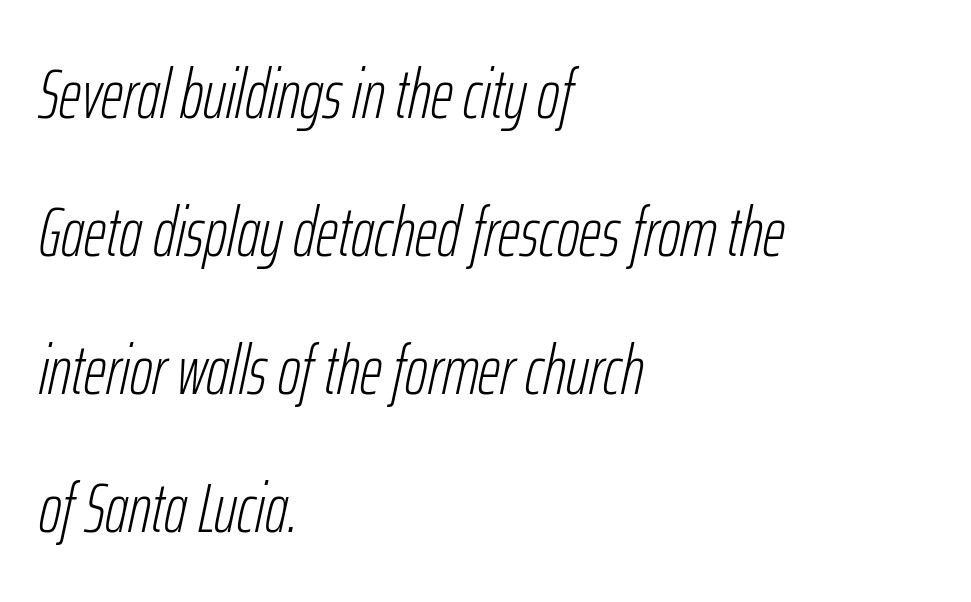
The image shows 69 px light, condensed type, italic (leaning right); set left-aligned, loose line spacing (2.0x), normal letter spacing, not underlined; low stroke contrast and a medium x-height.
